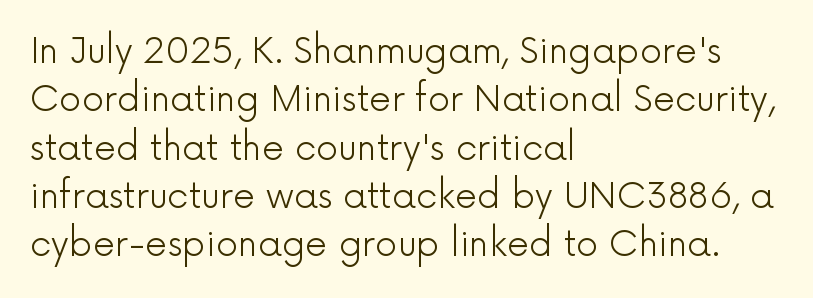
{"serif": "no", "italic": "no", "bold": "no", "weight": "light", "width": "normal", "x_height": "medium", "monospaced": "no", "underline": "no", "align": "left", "line_spacing": "normal", "line_spacing_ratio": 1.38, "letter_spacing": "normal", "letter_spacing_em": 0.0, "glyph_px": 35}
